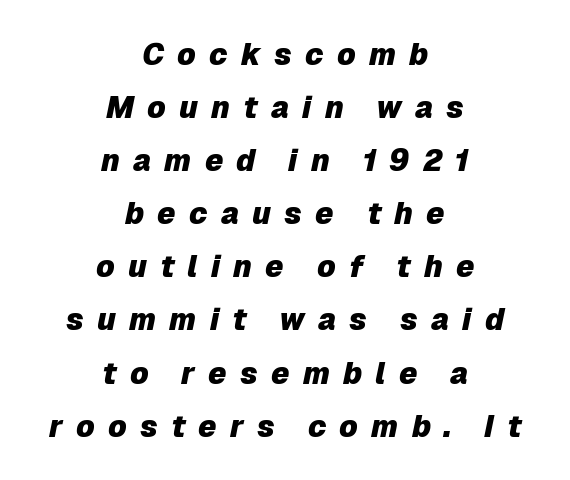
Decoration check: the copy has no underline. Note the varied advance widths — an 'i' is clearly narrower than an 'm'. Style check: oblique. The strokes are fattened all the way to bold.
